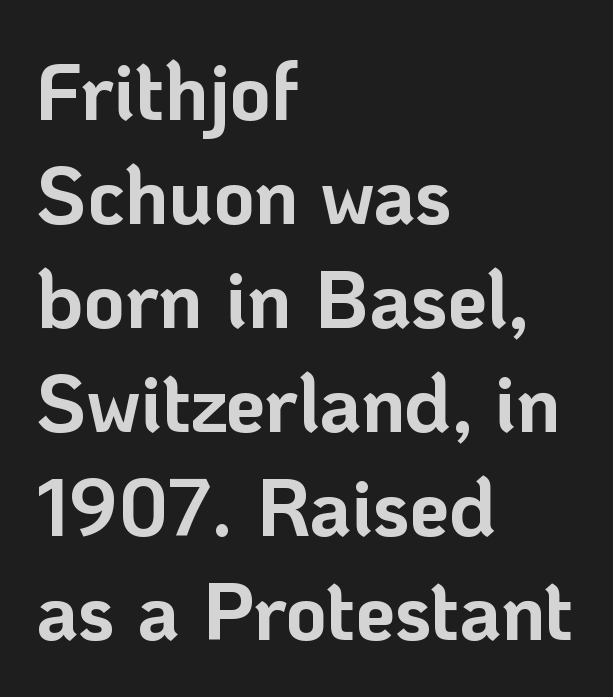
Q: Is the text bold? A: Yes.
Q: Is the text italic (slanted)? A: No, it is upright.
Q: Is the typeface a serif or a sans-serif typeface? A: Sans-serif.
Q: Is the text underlined? A: No.
Q: How is the paragraph aligned? A: Left-aligned.
Q: Is the spacing between letters normal or unusually wide? A: Normal.
Q: Is the spacing between lines tight, normal or loose? A: Normal.
Q: Width (condensed, normal, or wide)? A: Normal.
Q: Stroke contrast? A: Low.
Q: x-height? A: Medium.
Q: Monospaced? A: No.
